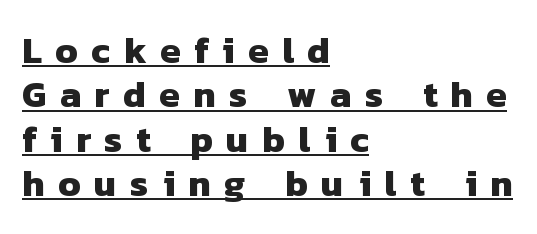
The image shows 37 px heavy sans-serif type; set left-aligned, line spacing 1.2x, unusually wide letter spacing (+0.37 em), underlined; low stroke contrast and a medium x-height.
